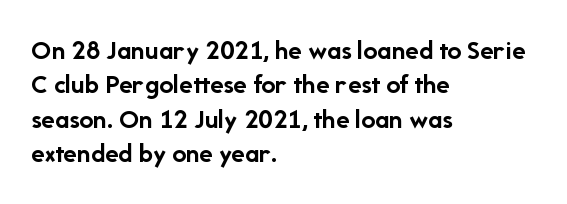
{"serif": "no", "italic": "no", "bold": "yes", "weight": "semibold", "width": "normal", "stroke_contrast": "low", "x_height": "medium", "monospaced": "no", "underline": "no", "align": "left", "line_spacing_ratio": 1.23, "letter_spacing": "normal", "letter_spacing_em": 0.0, "glyph_px": 28}
